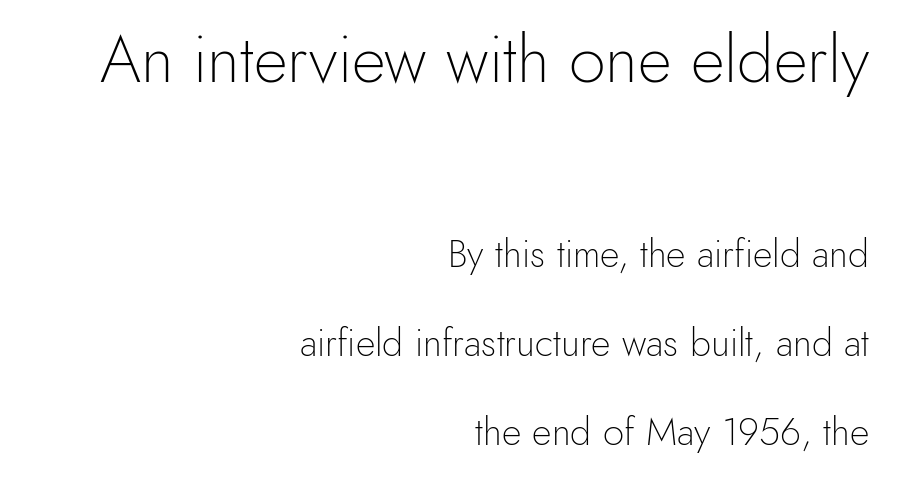
Q: Is the text bold? A: No.
Q: Is the text italic (slanted)? A: No, it is upright.
Q: Is the typeface a serif or a sans-serif typeface? A: Sans-serif.
Q: Is the text underlined? A: No.
Q: How is the paragraph aligned? A: Right-aligned.
Q: Is the spacing between letters normal or unusually wide? A: Normal.
Q: Is the spacing between lines tight, normal or loose? A: Loose.
Q: Which block of text is set in a larger size, the first (top) or the second (bottom)? A: The first (top) one.
Q: Width (condensed, normal, or wide)? A: Normal.
Q: x-height? A: Small.
Q: Monospaced? A: No.
